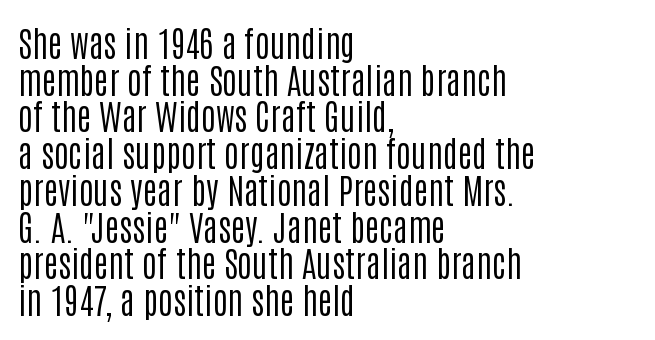
Q: Is the text bold? A: No.
Q: Is the text italic (slanted)? A: No, it is upright.
Q: Is the typeface a serif or a sans-serif typeface? A: Sans-serif.
Q: Is the text underlined? A: No.
Q: How is the paragraph aligned? A: Left-aligned.
Q: Is the spacing between letters normal or unusually wide? A: Normal.
Q: Is the spacing between lines tight, normal or loose? A: Tight.
Q: Width (condensed, normal, or wide)? A: Condensed.
Q: Stroke contrast? A: Low.
Q: x-height? A: Large.
Q: Monospaced? A: No.
